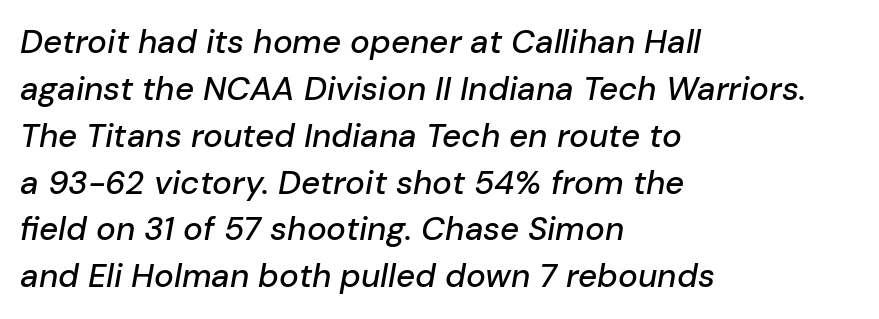
Q: Is the text italic (slanted)? A: Yes, it leans right by about 10 degrees.
Q: Is the text underlined? A: No.
Q: How is the paragraph aligned? A: Left-aligned.
Q: Is the spacing between letters normal or unusually wide? A: Normal.
Q: Is the spacing between lines tight, normal or loose? A: Normal.
Q: Width (condensed, normal, or wide)? A: Normal.
Q: Stroke contrast? A: Low.
Q: x-height? A: Medium.
Q: Monospaced? A: No.
